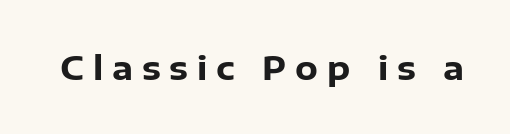
The typeface chosen for these lines omits serifs. Proportional: the letters do not fall into vertical columns. The font's upright variant was chosen for this text. The foot of each line stays bare and open. Heft: maximum for text — a bold.
